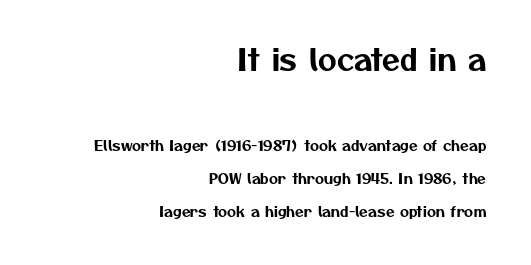
Q: Is the typeface a serif or a sans-serif typeface? A: Sans-serif.
Q: Is the text underlined? A: No.
Q: How is the paragraph aligned? A: Right-aligned.
Q: Is the spacing between letters normal or unusually wide? A: Normal.
Q: Is the spacing between lines tight, normal or loose? A: Loose.
Q: Which block of text is set in a larger size, the first (top) or the second (bottom)? A: The first (top) one.
Q: Width (condensed, normal, or wide)? A: Normal.
Q: Stroke contrast? A: Medium.
Q: x-height? A: Medium.
Q: Monospaced? A: No.
